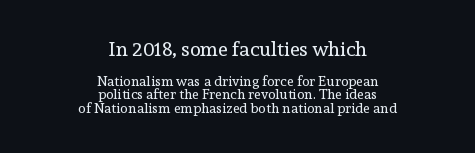
Q: Is the text bold? A: No.
Q: Is the text italic (slanted)? A: No, it is upright.
Q: Is the text underlined? A: No.
Q: How is the paragraph aligned? A: Centered.
Q: Is the spacing between letters normal or unusually wide? A: Normal.
Q: Is the spacing between lines tight, normal or loose? A: Tight.
Q: Which block of text is set in a larger size, the first (top) or the second (bottom)? A: The first (top) one.
